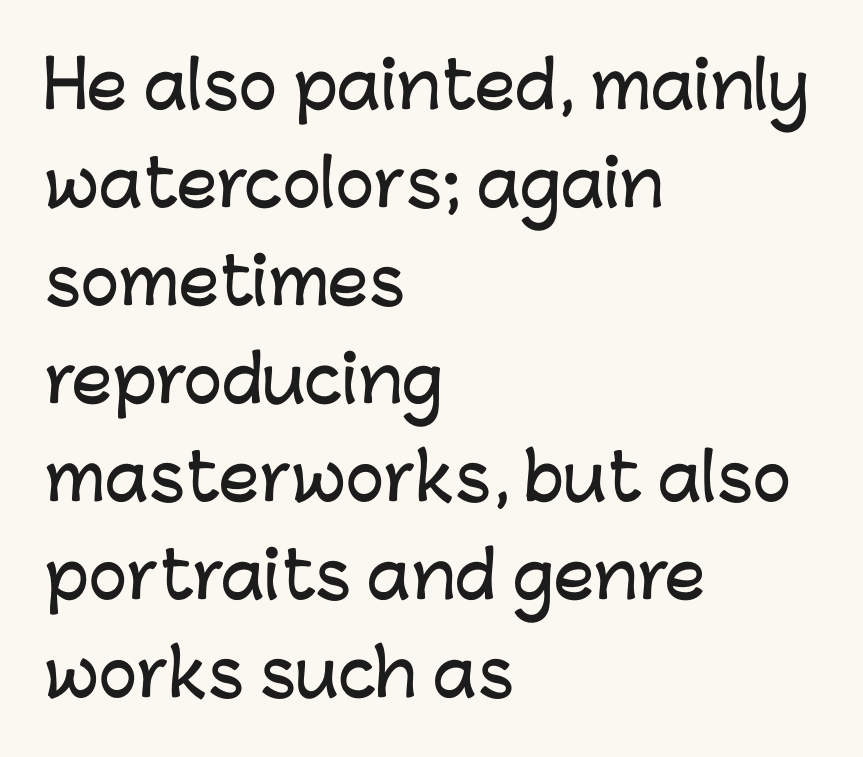
Q: Is the text italic (slanted)? A: No, it is upright.
Q: Is the typeface a serif or a sans-serif typeface? A: Sans-serif.
Q: Is the text underlined? A: No.
Q: How is the paragraph aligned? A: Left-aligned.
Q: Is the spacing between letters normal or unusually wide? A: Normal.
Q: Is the spacing between lines tight, normal or loose? A: Normal.
Q: Width (condensed, normal, or wide)? A: Normal.
Q: Stroke contrast? A: Low.
Q: x-height? A: Medium.
Q: Monospaced? A: No.
